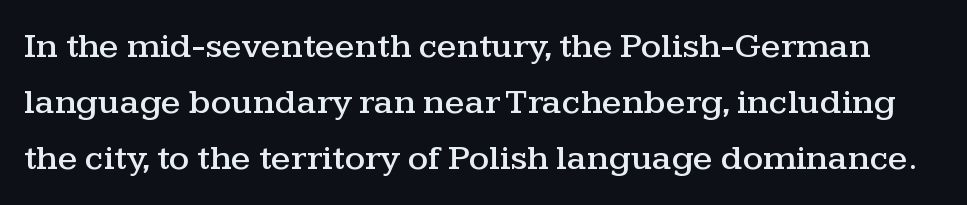
Q: Is the text italic (slanted)? A: No, it is upright.
Q: Is the typeface a serif or a sans-serif typeface? A: Serif.
Q: Is the text underlined? A: No.
Q: Is the spacing between letters normal or unusually wide? A: Normal.
Q: Is the spacing between lines tight, normal or loose? A: Normal.
Q: Width (condensed, normal, or wide)? A: Wide.
Q: Stroke contrast? A: Medium.
Q: x-height? A: Medium.
Q: Monospaced? A: No.
